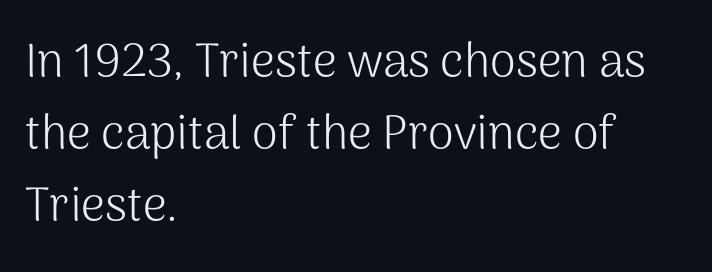
{"serif": "no", "italic": "no", "bold": "no", "weight": "light", "width": "normal", "stroke_contrast": "medium", "x_height": "medium", "monospaced": "no", "underline": "no", "align": "left", "line_spacing": "normal", "line_spacing_ratio": 1.53, "letter_spacing": "normal", "letter_spacing_em": 0.0, "glyph_px": 47}
